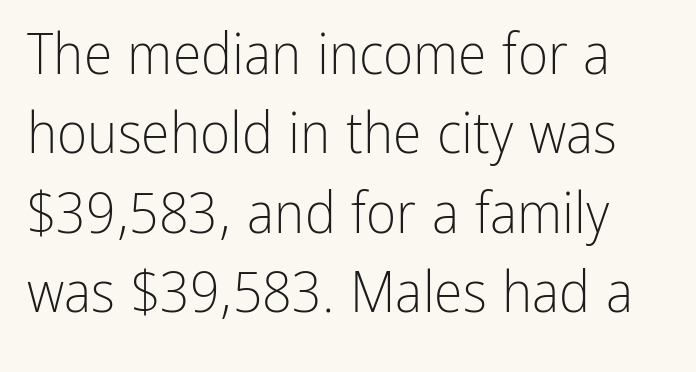
Observe the ordinary spacing: letters are neighbours, not strangers. Nothing heavy about these letters — not bold at all. Beneath every word, the page is bare. The specimen reads as upright at a glance. Regular leading. You could not count columns in this text — the font is proportionally spaced.
